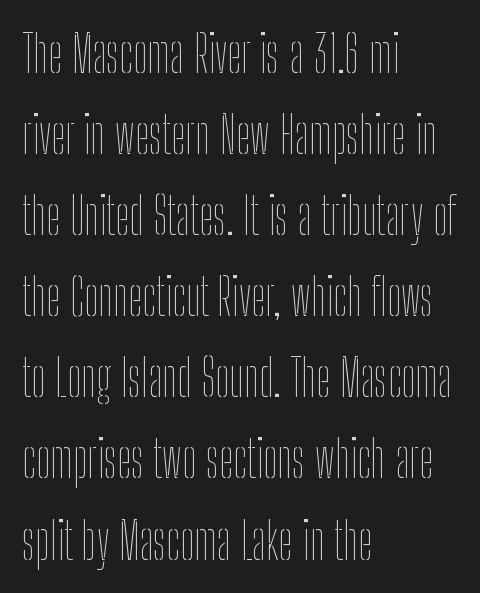
{"italic": "no", "bold": "no", "weight": "thin", "width": "condensed", "stroke_contrast": "low", "x_height": "medium", "monospaced": "no", "underline": "no", "align": "left", "line_spacing": "normal", "line_spacing_ratio": 1.59, "letter_spacing": "normal", "letter_spacing_em": 0.0, "glyph_px": 51}
